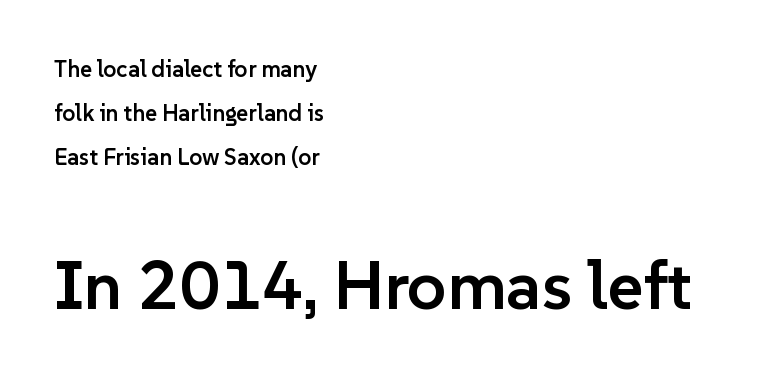
Q: Is the text bold? A: Semi-bold.
Q: Is the text italic (slanted)? A: No, it is upright.
Q: Is the typeface a serif or a sans-serif typeface? A: Sans-serif.
Q: Is the text underlined? A: No.
Q: How is the paragraph aligned? A: Left-aligned.
Q: Is the spacing between letters normal or unusually wide? A: Normal.
Q: Is the spacing between lines tight, normal or loose? A: Loose.
Q: Which block of text is set in a larger size, the first (top) or the second (bottom)? A: The second (bottom) one.
Q: Width (condensed, normal, or wide)? A: Normal.
Q: Stroke contrast? A: Low.
Q: x-height? A: Medium.
Q: Monospaced? A: No.
